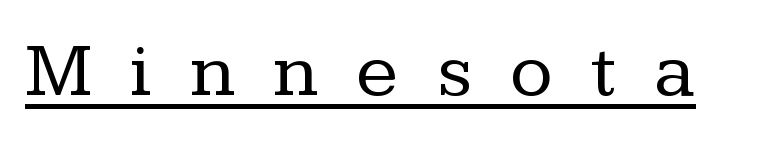
{"serif": "yes", "italic": "no", "bold": "no", "weight": "regular", "width": "normal", "stroke_contrast": "low", "x_height": "medium", "monospaced": "no", "underline": "yes", "letter_spacing": "wide", "letter_spacing_em": 0.49, "glyph_px": 78}
